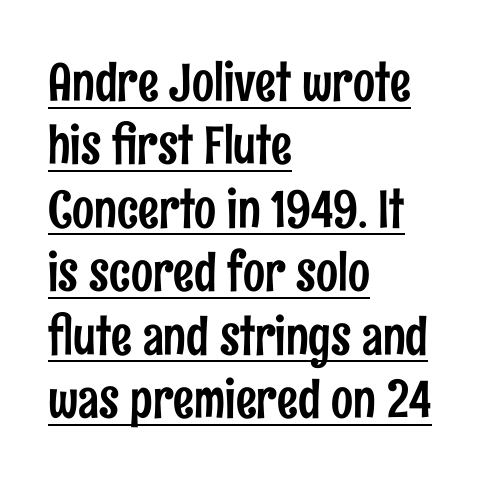
The image shows 52 px condensed sans-serif type, upright; set left-aligned, line spacing 1.22x, normal letter spacing, underlined; low stroke contrast and a medium x-height.
